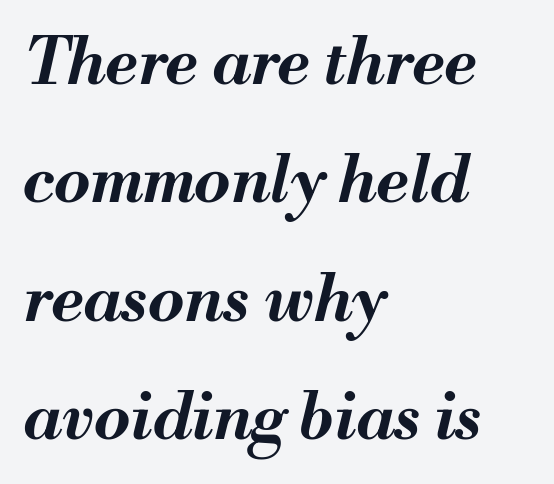
Q: Is the text bold? A: Yes.
Q: Is the text italic (slanted)? A: Yes, it leans right by about 13 degrees.
Q: Is the text underlined? A: No.
Q: How is the paragraph aligned? A: Left-aligned.
Q: Is the spacing between letters normal or unusually wide? A: Normal.
Q: Width (condensed, normal, or wide)? A: Normal.
Q: Stroke contrast? A: Medium.
Q: x-height? A: Small.
Q: Monospaced? A: No.
